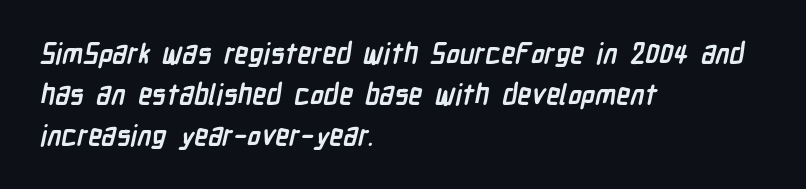
{"serif": "no", "bold": "yes", "weight": "semibold", "width": "condensed", "stroke_contrast": "low", "x_height": "medium", "monospaced": "no", "underline": "no", "align": "left", "line_spacing": "normal", "line_spacing_ratio": 1.46, "letter_spacing": "normal", "letter_spacing_em": 0.0, "glyph_px": 28}
